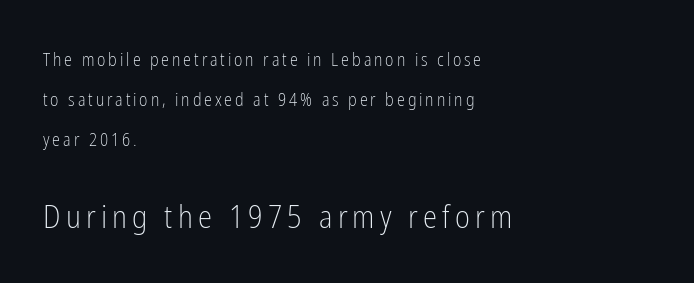
{"serif": "no", "italic": "no", "bold": "no", "weight": "light", "width": "condensed", "stroke_contrast": "low", "x_height": "medium", "monospaced": "no", "underline": "no", "align": "left", "line_spacing": "loose", "line_spacing_ratio": 2.21, "larger_block": "second", "size_ratio": 1.78, "glyph_px": 32}
